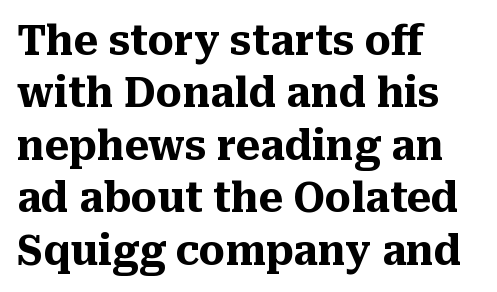
The gaps between neighbouring characters are ordinary and unremarkable. Weight check: bold — yes, fully. Descenders hang freely into open space. Is there any slant? The stems are plumb. The letters advance in unequal steps, a hallmark of proportional type. The designer left line spacing at the default.
